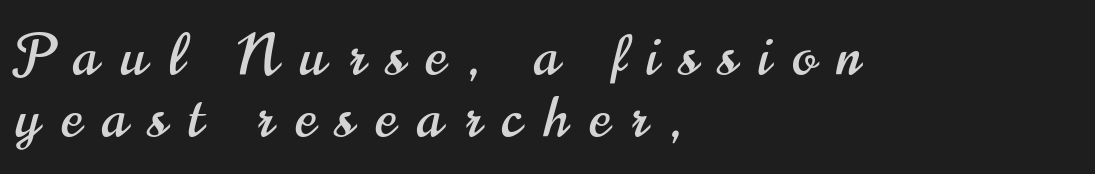
Anything drawn beneath the words? Only blank space. A typesetter would call this proportional, since set widths differ per character. The space between consecutive lines is stingy. The lines in this sample share a left origin and differ only in where they stop. Does the type have serifs? No, each stem ends abruptly.
